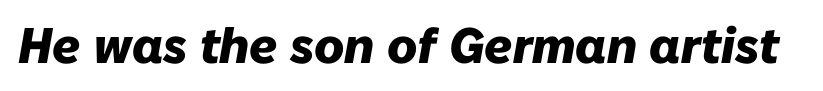
{"italic": "yes", "lean": "right", "slant_degrees": 10, "bold": "yes", "weight": "heavy", "width": "normal", "stroke_contrast": "low", "x_height": "medium", "monospaced": "no", "underline": "no", "letter_spacing": "normal", "letter_spacing_em": 0.0, "glyph_px": 50}
